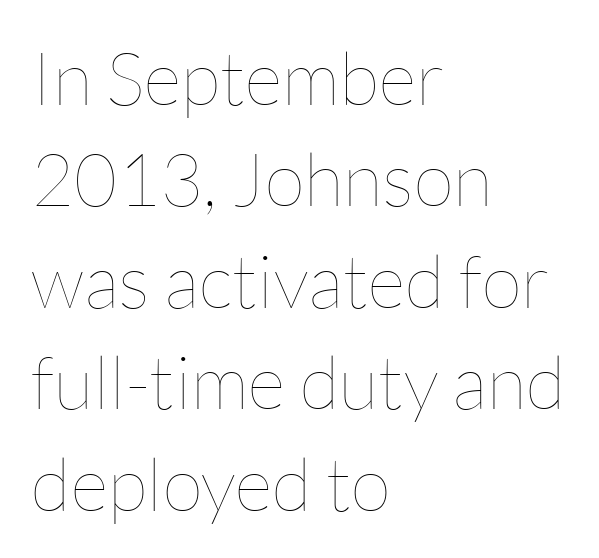
{"italic": "no", "bold": "no", "weight": "thin", "width": "normal", "stroke_contrast": "low", "x_height": "medium", "monospaced": "no", "underline": "no", "align": "left", "line_spacing": "normal", "line_spacing_ratio": 1.37, "letter_spacing": "normal", "letter_spacing_em": 0.0, "glyph_px": 74}
